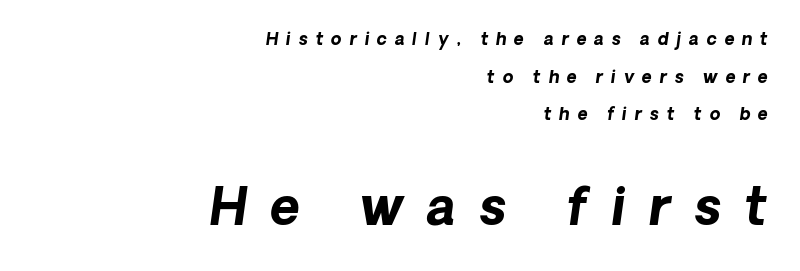
{"italic": "yes", "lean": "right", "slant_degrees": 8, "bold": "yes", "weight": "bold", "width": "normal", "stroke_contrast": "low", "x_height": "medium", "monospaced": "no", "underline": "no", "align": "right", "line_spacing": "loose", "line_spacing_ratio": 2.22, "letter_spacing": "wide", "letter_spacing_em": 0.46, "larger_block": "second", "size_ratio": 3.0, "glyph_px": 51}
